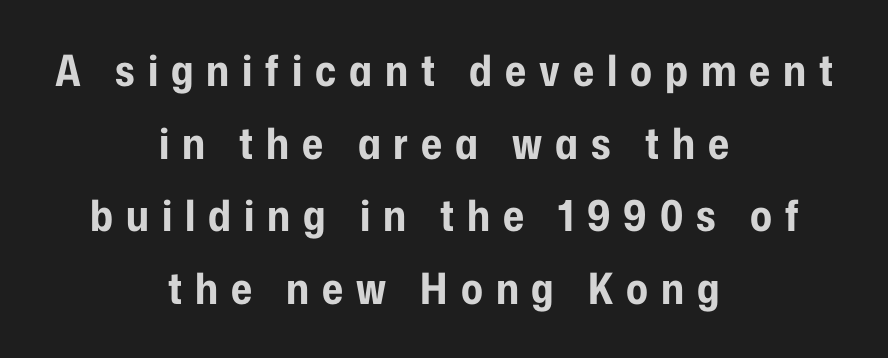
Compared with an ordinary text face, these strokes are far heavier — a full bold. The face used here is a sans, in the tradition of grotesques and geometrics. The gap between lines stays unmarked. The rendering positions every line midway between the sides. Reading down the column, the eye jumps a familiar distance to each next line.
